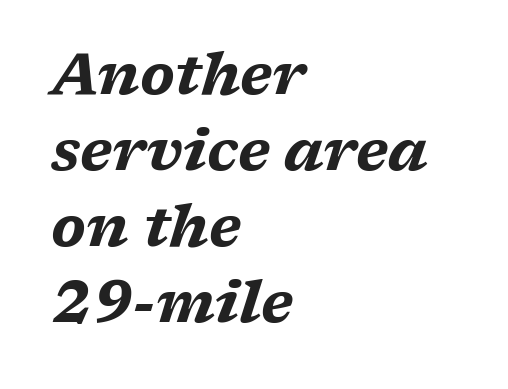
The image shows 58 px bold, wide type, italic (leaning right); set left-aligned, normal line spacing (1.31x), normal letter spacing, not underlined; medium stroke contrast and a medium x-height.
